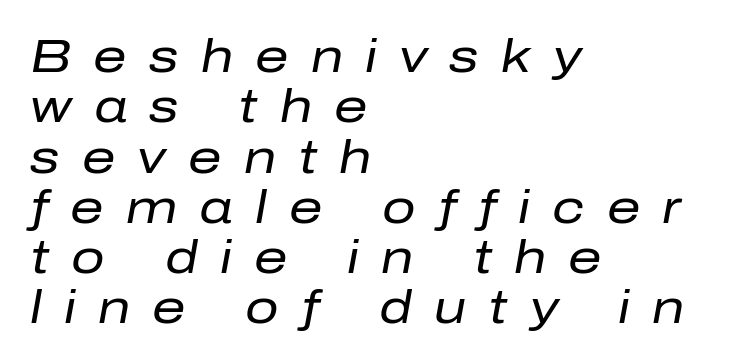
{"italic": "yes", "lean": "right", "slant_degrees": 10, "bold": "no", "weight": "regular", "width": "normal", "stroke_contrast": "low", "x_height": "medium", "monospaced": "no", "underline": "no", "align": "left", "line_spacing": "tight", "line_spacing_ratio": 1.07, "letter_spacing": "wide", "letter_spacing_em": 0.47, "glyph_px": 47}
